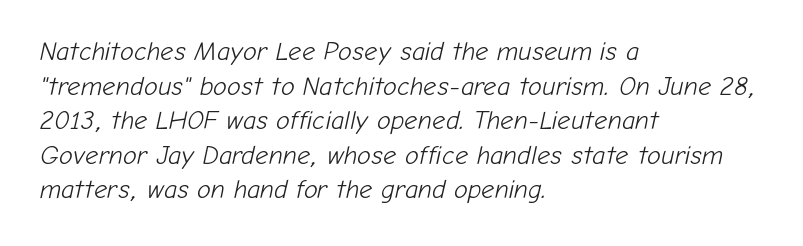
{"italic": "yes", "lean": "right", "slant_degrees": 12, "bold": "no", "underline": "no", "align": "left", "line_spacing": "normal", "line_spacing_ratio": 1.33, "letter_spacing": "normal", "letter_spacing_em": 0.0, "glyph_px": 26}
